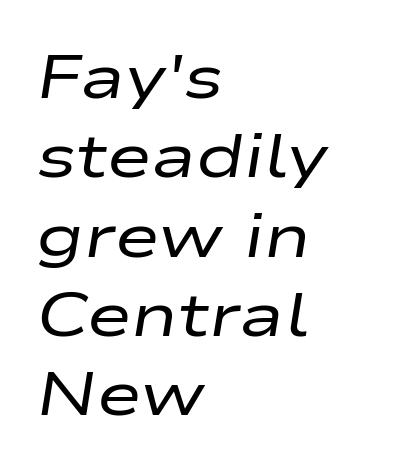
{"italic": "yes", "lean": "right", "slant_degrees": 9, "bold": "no", "weight": "regular", "width": "wide", "stroke_contrast": "low", "x_height": "medium", "monospaced": "no", "underline": "no", "align": "left", "line_spacing": "normal", "line_spacing_ratio": 1.3, "letter_spacing": "normal", "letter_spacing_em": 0.0, "glyph_px": 61}
